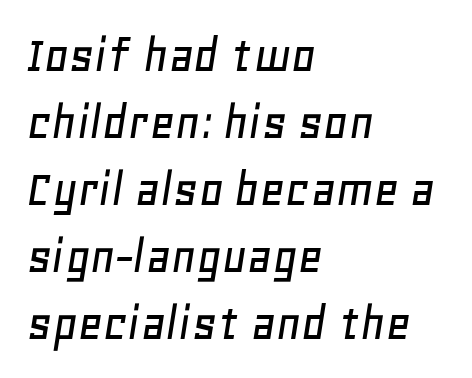
Q: Is the text italic (slanted)? A: Yes, it leans right by about 11 degrees.
Q: Is the text underlined? A: No.
Q: How is the paragraph aligned? A: Left-aligned.
Q: Is the spacing between letters normal or unusually wide? A: Normal.
Q: Width (condensed, normal, or wide)? A: Normal.
Q: Stroke contrast? A: Low.
Q: x-height? A: Large.
Q: Monospaced? A: No.
